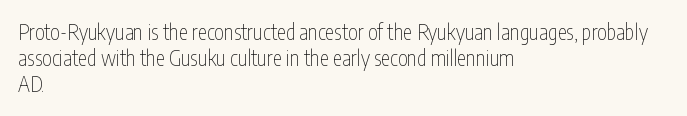
{"italic": "no", "bold": "no", "underline": "no", "align": "left", "line_spacing_ratio": 1.24, "letter_spacing": "normal", "letter_spacing_em": 0.0, "glyph_px": 21}
